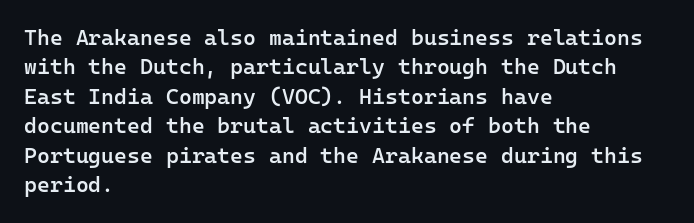
The image shows 22 px text type, upright; set left-aligned, normal line spacing (1.34x), normal letter spacing, not underlined.
